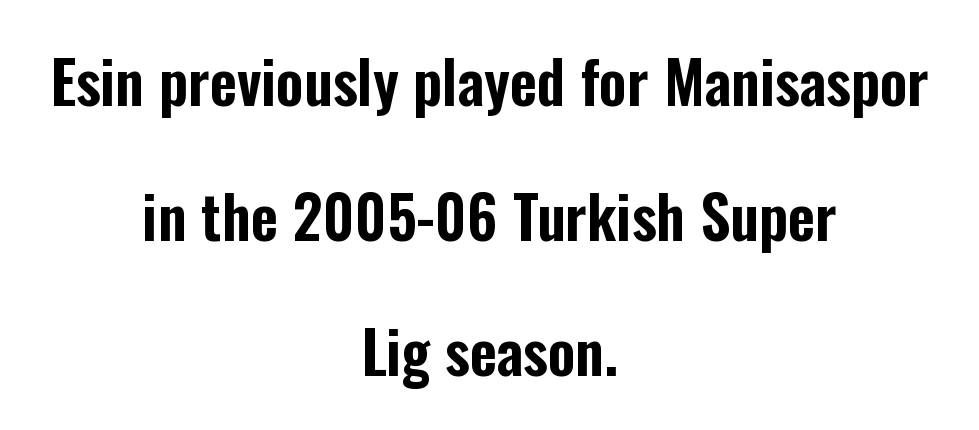
{"serif": "no", "italic": "no", "width": "condensed", "stroke_contrast": "low", "x_height": "medium", "monospaced": "no", "underline": "no", "align": "center", "line_spacing": "loose", "line_spacing_ratio": 2.29, "letter_spacing": "normal", "letter_spacing_em": 0.0, "glyph_px": 59}
